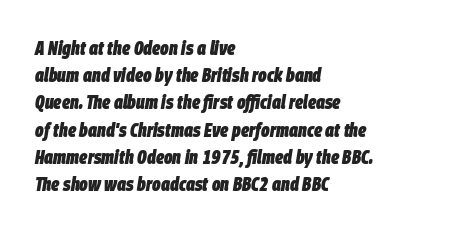
The image shows 20 px bold type, italic (leaning right); set left-aligned, normal line spacing (1.36x), normal letter spacing, not underlined.
